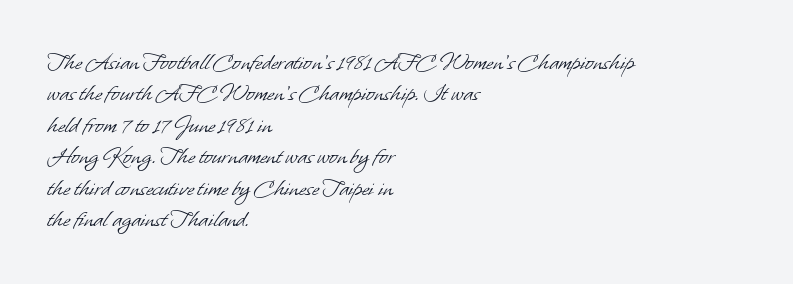
No extra ink here — the face is not bold. Underlining? Definitely not there. Glyph-to-glyph distance matches everyday printed text. The lines in this sample share a left origin and differ only in where they stop.
